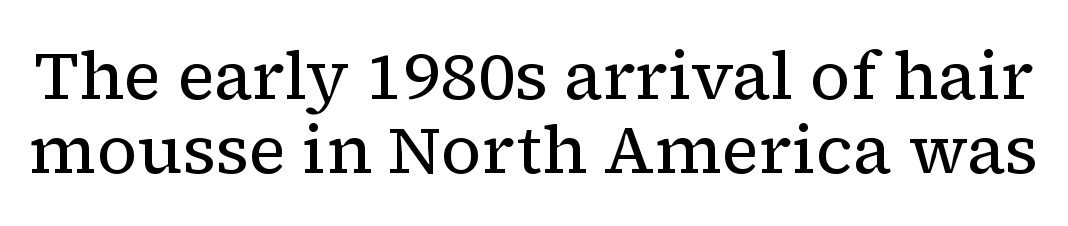
A typesetter would call this leading minimal, almost set solid. You could call the tracking neutral — neither tight nor loose. You could not count columns in this text — the font is proportionally spaced. A bare baseline throughout the passage. The glyphs in this specimen are seriffed. Do the letters lean? They stand straight.
